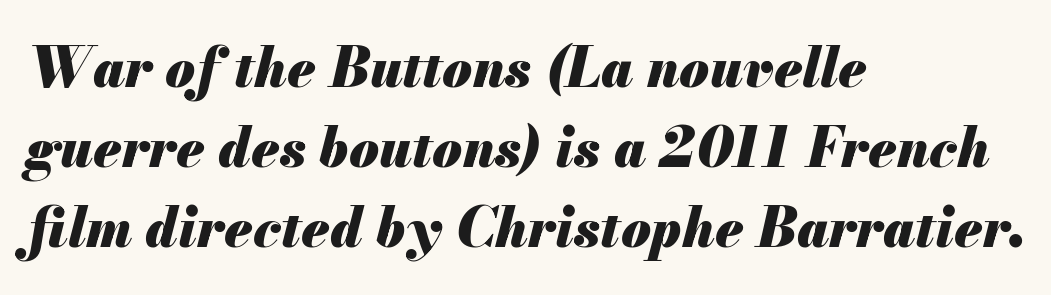
Q: Is the text bold? A: Yes.
Q: Is the text italic (slanted)? A: Yes, it leans right by about 13 degrees.
Q: Is the text underlined? A: No.
Q: How is the paragraph aligned? A: Left-aligned.
Q: Is the spacing between letters normal or unusually wide? A: Normal.
Q: Is the spacing between lines tight, normal or loose? A: Normal.
Q: Width (condensed, normal, or wide)? A: Normal.
Q: Stroke contrast? A: Medium.
Q: x-height? A: Small.
Q: Monospaced? A: No.
